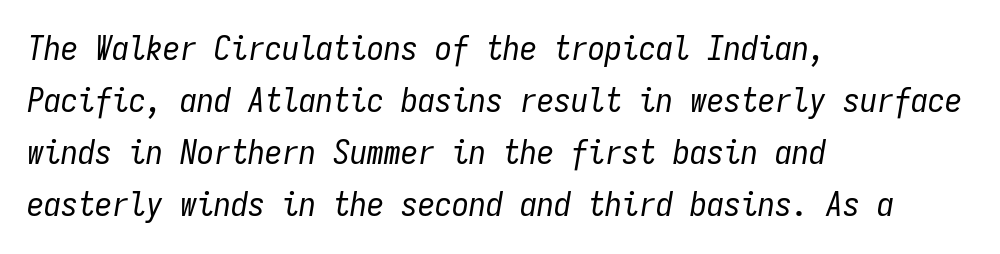
Q: Is the text bold? A: No.
Q: Is the text italic (slanted)? A: Yes, it leans right by about 9 degrees.
Q: Is the text underlined? A: No.
Q: How is the paragraph aligned? A: Left-aligned.
Q: Is the spacing between letters normal or unusually wide? A: Normal.
Q: Is the spacing between lines tight, normal or loose? A: Normal.
Q: Width (condensed, normal, or wide)? A: Condensed.
Q: Stroke contrast? A: Low.
Q: x-height? A: Medium.
Q: Monospaced? A: Yes.
